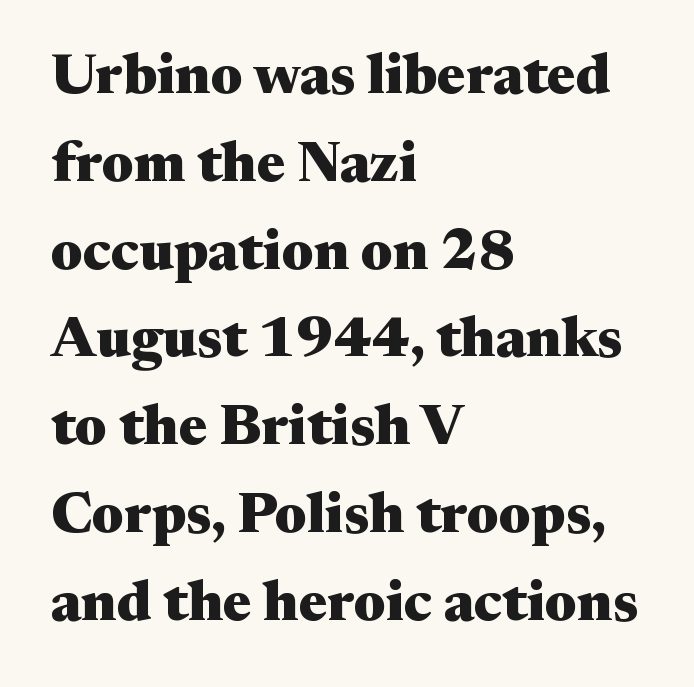
Caption: standard tracking, unaltered. Tall strokes in this sample are plumb rather than angled. The characters display serif detailing at their extremities. The baseline area is clear. Compared with an ordinary text face, these strokes are far heavier — a full bold. Baseline-to-baseline distance is the conventional proportion of letter height.
